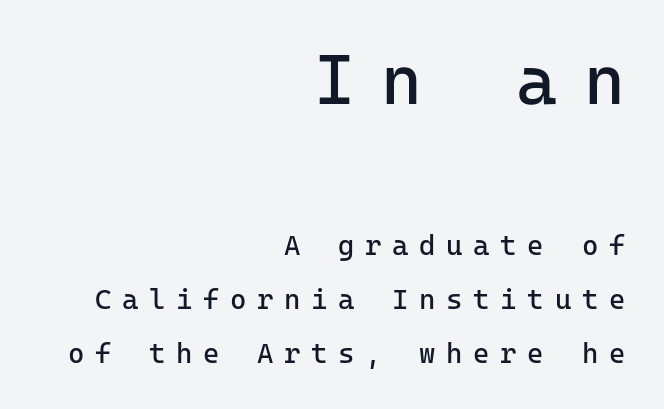
This reads as an unemphasized weight, regular at the heaviest. A student would notice the top passage is typeset larger than what follows. Students, note that the glyphs here are deliberately spaced far apart. Regarding serifs, this sample does without them. Upright lettering throughout.
